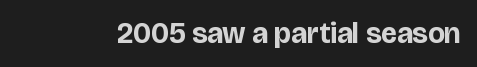
Q: Is the text bold? A: Yes.
Q: Is the text italic (slanted)? A: No, it is upright.
Q: Is the typeface a serif or a sans-serif typeface? A: Sans-serif.
Q: Is the text underlined? A: No.
Q: Is the spacing between letters normal or unusually wide? A: Normal.
Q: Width (condensed, normal, or wide)? A: Normal.
Q: Stroke contrast? A: Low.
Q: x-height? A: Large.
Q: Monospaced? A: No.
